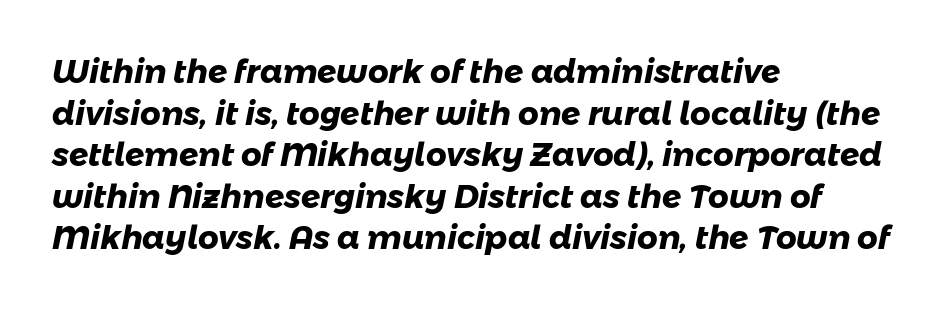
Standard letterfit; no display-style spreading of the glyphs. Check the space under the baseline: it is left empty. You could not count columns in this text — the font is proportionally spaced. Does the weight exceed regular? Yes, all the way to bold.
